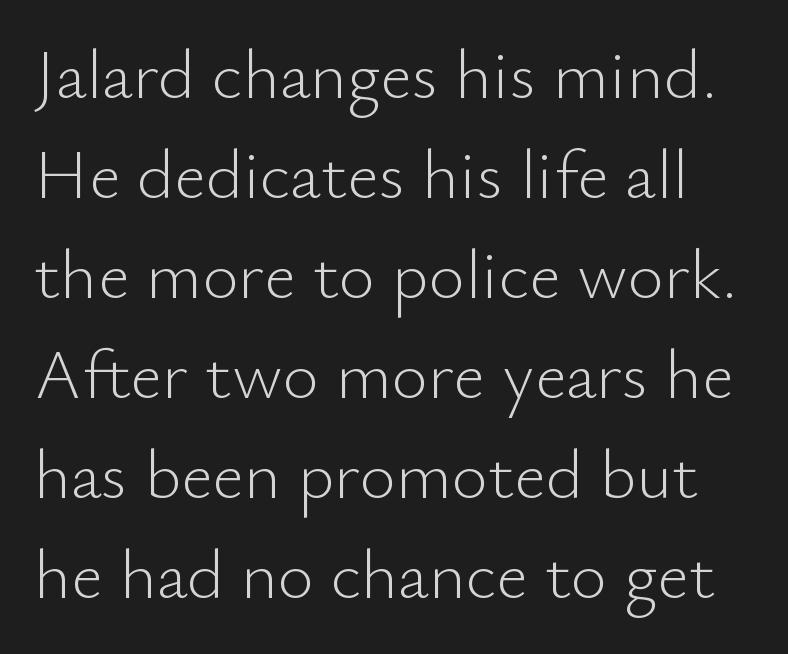
The image shows 70 px light sans-serif type, upright; set normal line spacing (1.43x), normal letter spacing, not underlined; low stroke contrast and a small x-height.
